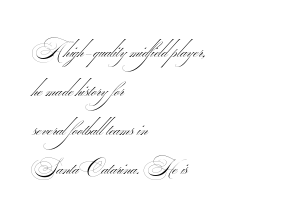
In CSS terms this would be text-align: left. Vertical stems look standard width or narrower in stroke. Does extra space separate the letters? No, they use regular spacing. The passage shown is not underscored anywhere.
